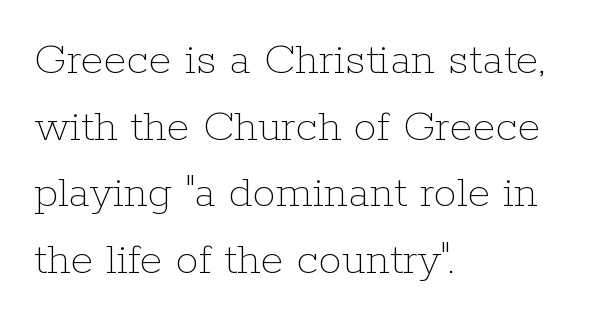
{"italic": "no", "bold": "no", "weight": "thin", "width": "normal", "stroke_contrast": "low", "x_height": "medium", "monospaced": "no", "underline": "no", "align": "left", "line_spacing": "normal", "line_spacing_ratio": 1.42, "letter_spacing": "normal", "letter_spacing_em": 0.0, "glyph_px": 47}
